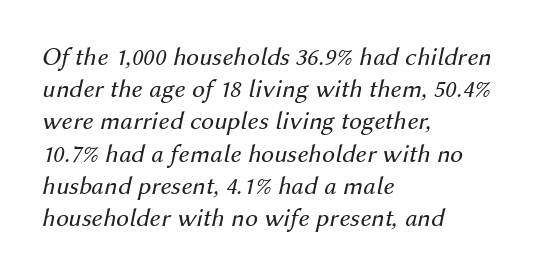
{"italic": "yes", "lean": "right", "slant_degrees": 12, "bold": "no", "underline": "no", "align": "left", "line_spacing_ratio": 1.24, "letter_spacing": "normal", "letter_spacing_em": 0.0, "glyph_px": 26}
